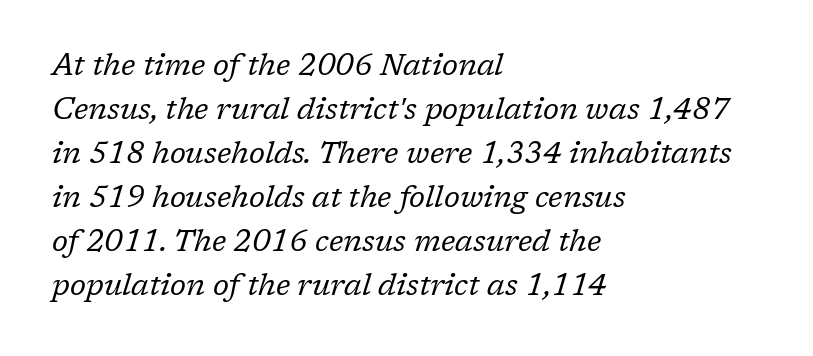
Default kerning and tracking; the words read as compact shapes. A typesetter would mark this as italic. The space directly below the letters is spotless. Is the stroke heavy? The answer is a plain regular-or-lighter. The text block is weighted toward the left margin, trailing off unevenly rightward.
